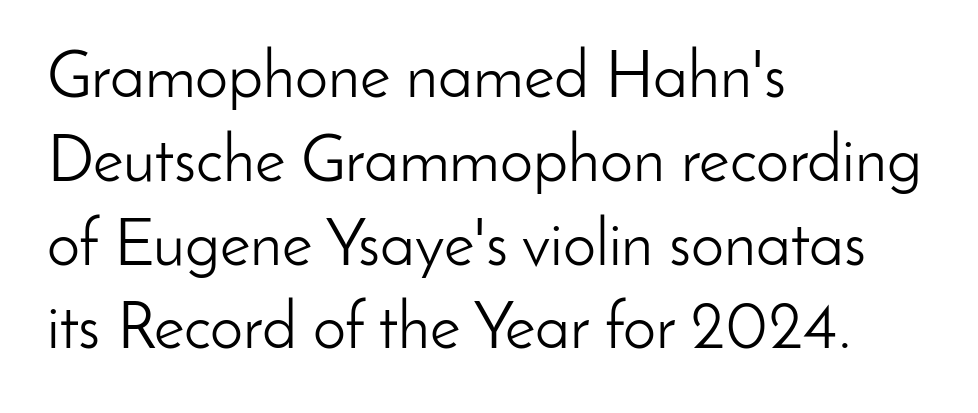
{"serif": "no", "italic": "no", "bold": "no", "weight": "light", "width": "normal", "stroke_contrast": "low", "x_height": "small", "monospaced": "no", "underline": "no", "align": "left", "line_spacing": "normal", "line_spacing_ratio": 1.27, "letter_spacing": "normal", "letter_spacing_em": 0.0, "glyph_px": 66}
